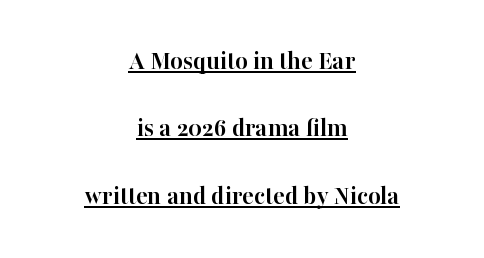
The image shows 27 px bold type, upright; set centered, loose line spacing (2.5x), normal letter spacing, underlined.
